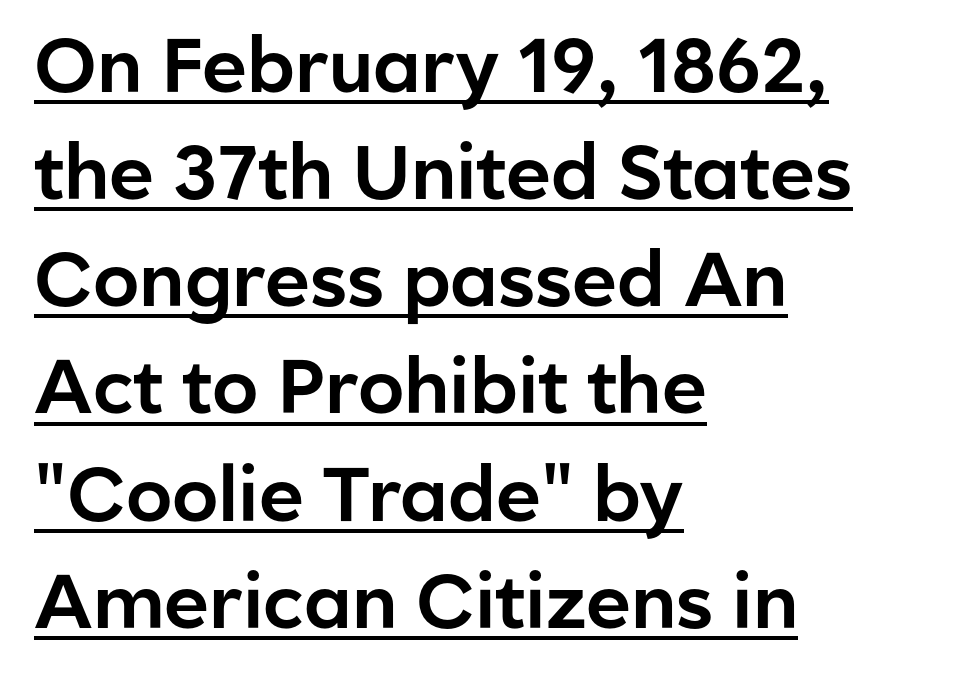
The image shows 76 px sans-serif type, upright; set left-aligned, normal line spacing (1.41x), normal letter spacing, underlined; low stroke contrast and a medium x-height.
